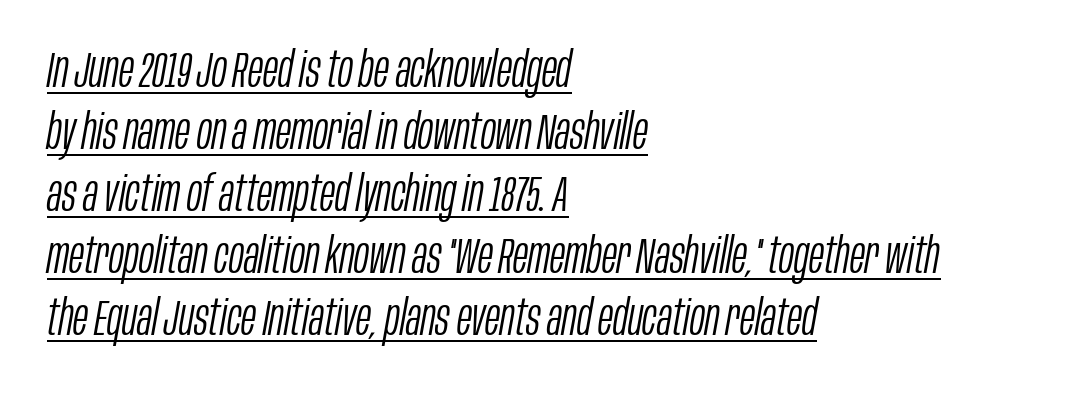
{"italic": "yes", "lean": "right", "slant_degrees": 10, "bold": "no", "weight": "light", "width": "condensed", "stroke_contrast": "low", "x_height": "large", "monospaced": "no", "underline": "yes", "align": "left", "line_spacing_ratio": 1.24, "letter_spacing": "normal", "letter_spacing_em": 0.0, "glyph_px": 50}
